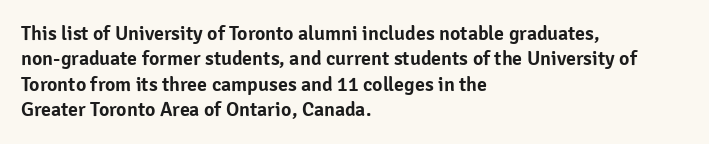
Layout note: lines flush left. The zone under the glyphs is completely vacant. The gaps between neighbouring characters are ordinary and unremarkable. Ascenders rise straight up at ninety degrees. Leading matches the norm, producing a regular column.
